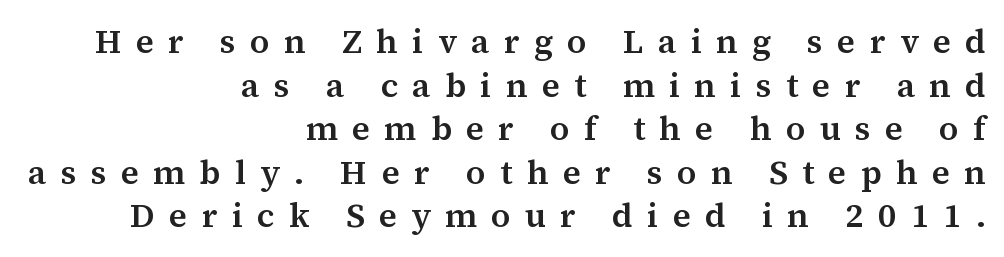
{"serif": "yes", "italic": "no", "bold": "semi", "weight": "semibold", "width": "normal", "stroke_contrast": "medium", "x_height": "medium", "monospaced": "no", "underline": "no", "align": "right", "line_spacing": "normal", "line_spacing_ratio": 1.28, "letter_spacing": "wide", "letter_spacing_em": 0.42, "glyph_px": 34}
